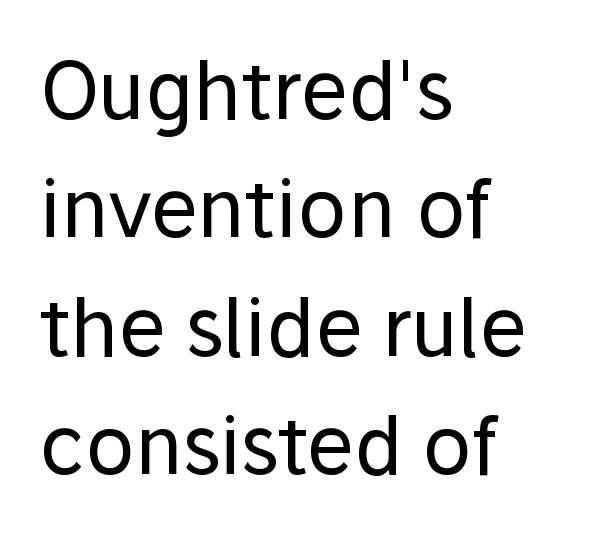
{"serif": "no", "italic": "no", "bold": "no", "weight": "regular", "width": "normal", "stroke_contrast": "low", "x_height": "medium", "monospaced": "no", "underline": "no", "align": "left", "line_spacing": "normal", "line_spacing_ratio": 1.48, "letter_spacing": "normal", "letter_spacing_em": 0.0, "glyph_px": 80}
